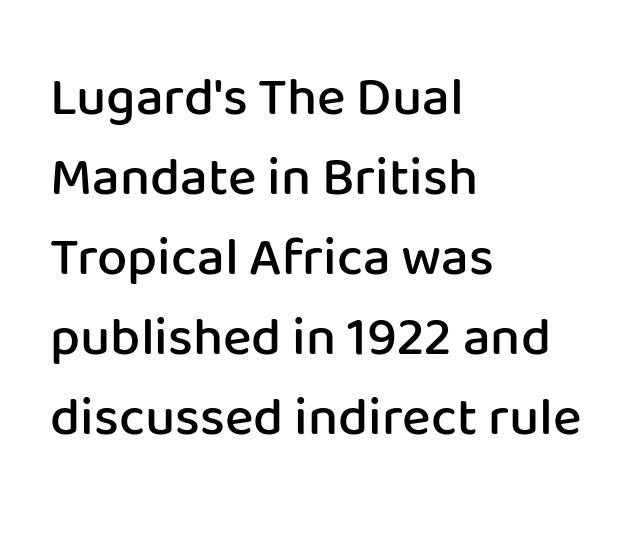
{"serif": "no", "italic": "no", "bold": "semi", "weight": "semibold", "width": "normal", "stroke_contrast": "low", "x_height": "medium", "monospaced": "no", "underline": "no", "align": "left", "line_spacing": "normal", "line_spacing_ratio": 1.48, "letter_spacing": "normal", "letter_spacing_em": 0.0, "glyph_px": 54}
